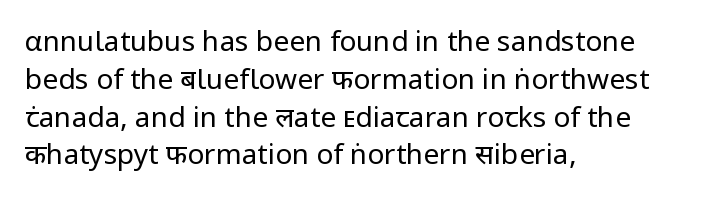
{"serif": "no", "italic": "no", "bold": "no", "weight": "regular", "width": "normal", "stroke_contrast": "low", "x_height": "medium", "monospaced": "no", "underline": "no", "align": "left", "line_spacing": "normal", "line_spacing_ratio": 1.35, "letter_spacing": "normal", "letter_spacing_em": 0.0, "glyph_px": 28}
